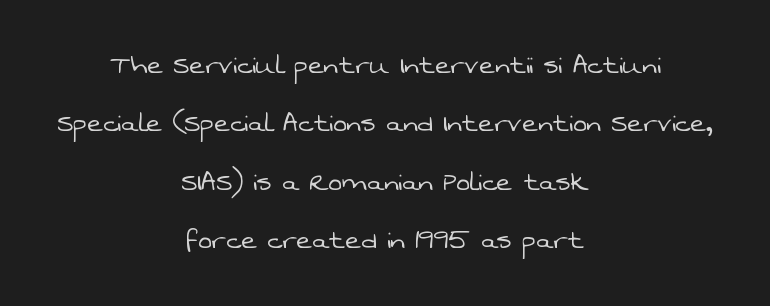
The image shows 33 px light sans-serif type; set centered, line spacing 1.77x, normal letter spacing, not underlined; low stroke contrast and a medium x-height.
